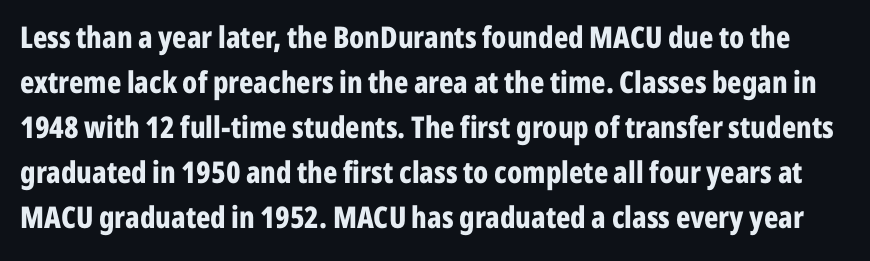
{"serif": "no", "italic": "no", "bold": "yes", "weight": "bold", "width": "condensed", "stroke_contrast": "low", "x_height": "medium", "monospaced": "no", "underline": "no", "line_spacing": "normal", "line_spacing_ratio": 1.5, "letter_spacing": "normal", "letter_spacing_em": 0.0, "glyph_px": 30}
